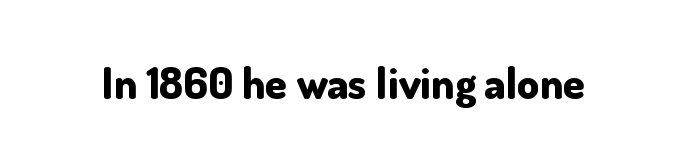
The image shows 44 px bold sans-serif type, upright; set normal letter spacing, not underlined; low stroke contrast and a small x-height.
